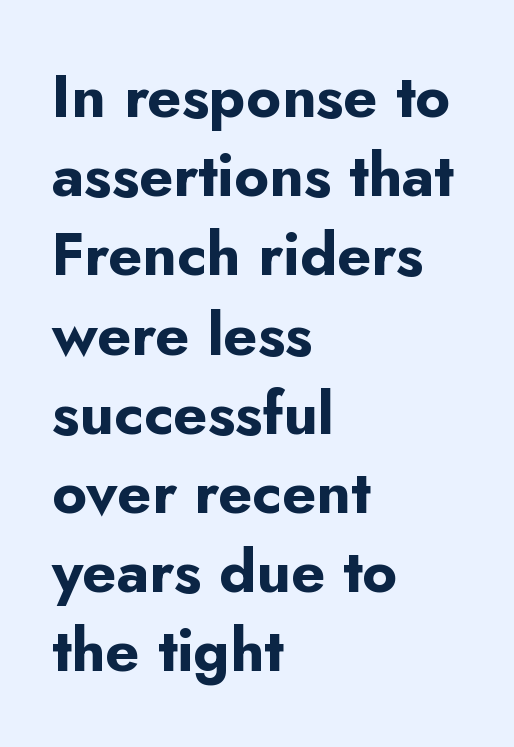
The image shows 60 px bold sans-serif type, upright; set left-aligned, normal line spacing (1.32x), normal letter spacing, not underlined; low stroke contrast and a small x-height.
